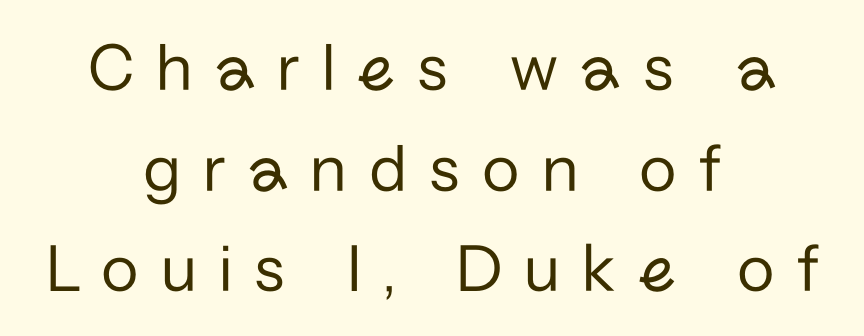
{"serif": "no", "italic": "no", "bold": "no", "weight": "regular", "width": "normal", "stroke_contrast": "low", "x_height": "medium", "monospaced": "no", "underline": "no", "align": "center", "line_spacing": "normal", "line_spacing_ratio": 1.46, "letter_spacing": "wide", "letter_spacing_em": 0.32, "glyph_px": 69}
